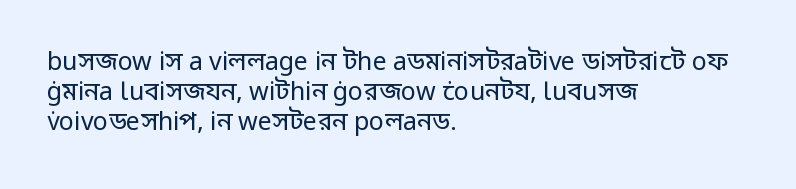
In terms of posture, this sample is upright. The rendering keeps characters at their native spacing. Caption: face not bold, strokes unweighted. The string is rendered with underlining switched off. Horizontal alignment here is leftward, the default for most running prose.
